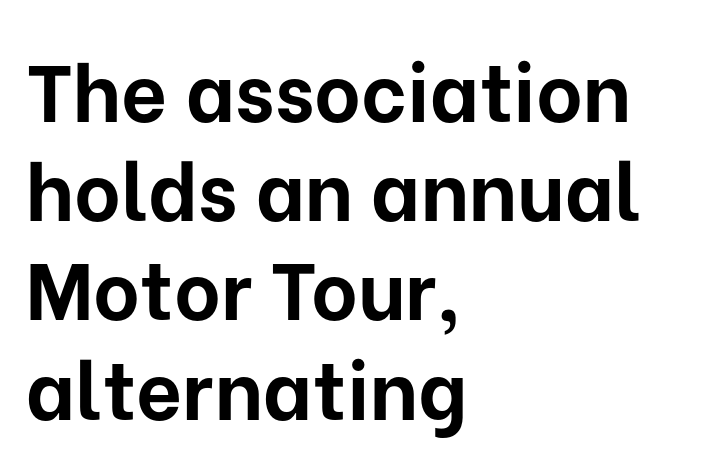
Q: Is the text bold? A: Yes.
Q: Is the text italic (slanted)? A: No, it is upright.
Q: Is the typeface a serif or a sans-serif typeface? A: Sans-serif.
Q: Is the text underlined? A: No.
Q: How is the paragraph aligned? A: Left-aligned.
Q: Is the spacing between letters normal or unusually wide? A: Normal.
Q: Width (condensed, normal, or wide)? A: Normal.
Q: Stroke contrast? A: Low.
Q: x-height? A: Medium.
Q: Monospaced? A: No.
